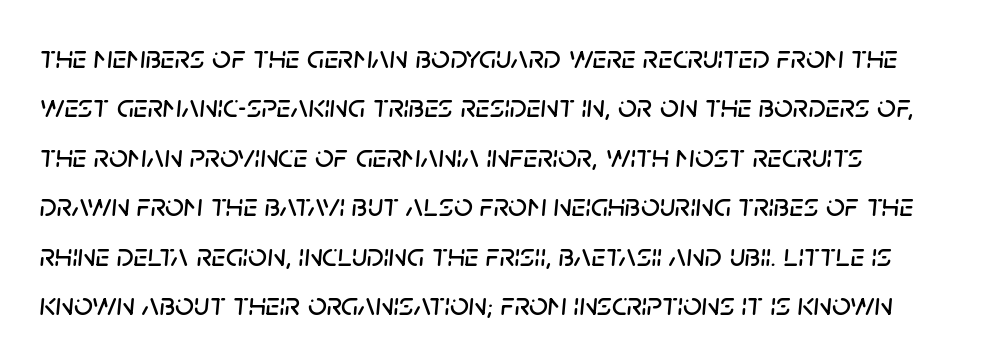
{"italic": "yes", "lean": "right", "slant_degrees": 5, "width": "normal", "stroke_contrast": "low", "x_height": "large", "monospaced": "no", "underline": "no", "line_spacing": "normal", "line_spacing_ratio": 1.5, "letter_spacing": "normal", "letter_spacing_em": 0.0, "glyph_px": 33}
